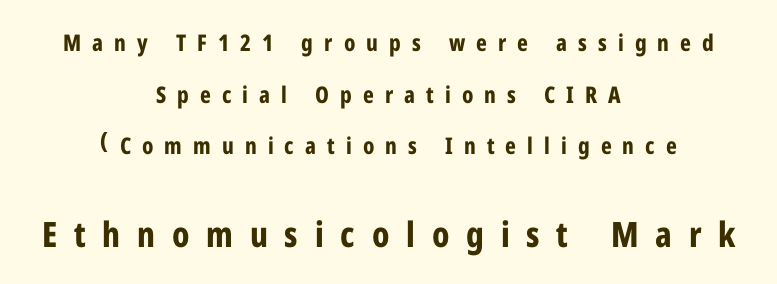
Q: Is the text bold? A: Yes.
Q: Is the text italic (slanted)? A: No, it is upright.
Q: Is the typeface a serif or a sans-serif typeface? A: Sans-serif.
Q: Is the text underlined? A: No.
Q: How is the paragraph aligned? A: Centered.
Q: Is the spacing between letters normal or unusually wide? A: Unusually wide.
Q: Is the spacing between lines tight, normal or loose? A: Loose.
Q: Which block of text is set in a larger size, the first (top) or the second (bottom)? A: The second (bottom) one.
Q: Width (condensed, normal, or wide)? A: Condensed.
Q: Stroke contrast? A: Low.
Q: x-height? A: Medium.
Q: Monospaced? A: No.
